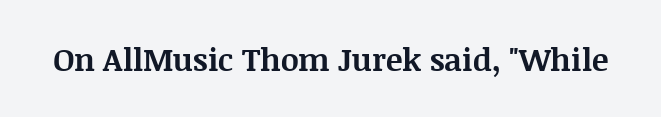
{"serif": "yes", "italic": "no", "bold": "yes", "weight": "bold", "width": "normal", "stroke_contrast": "medium", "x_height": "large", "monospaced": "no", "underline": "no", "letter_spacing": "normal", "letter_spacing_em": 0.0, "glyph_px": 31}
